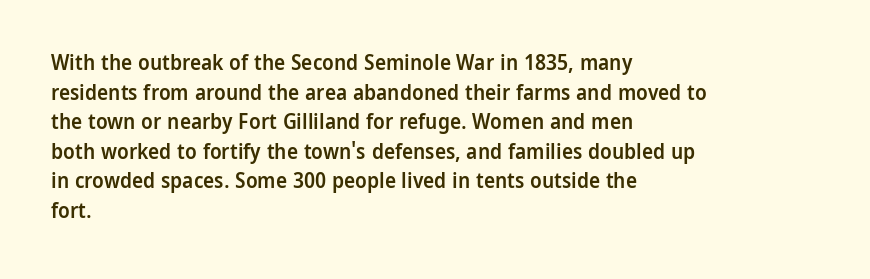
Q: Is the text bold? A: Semi-bold.
Q: Is the text italic (slanted)? A: No, it is upright.
Q: Is the text underlined? A: No.
Q: How is the paragraph aligned? A: Left-aligned.
Q: Is the spacing between letters normal or unusually wide? A: Normal.
Q: Is the spacing between lines tight, normal or loose? A: Normal.
